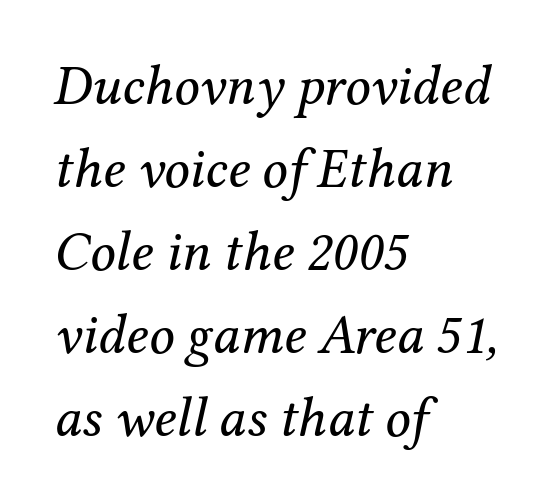
Q: Is the text bold? A: No.
Q: Is the text italic (slanted)? A: Yes, it leans right by about 12 degrees.
Q: Is the typeface a serif or a sans-serif typeface? A: Serif.
Q: Is the text underlined? A: No.
Q: How is the paragraph aligned? A: Left-aligned.
Q: Is the spacing between letters normal or unusually wide? A: Normal.
Q: Is the spacing between lines tight, normal or loose? A: Normal.
Q: Width (condensed, normal, or wide)? A: Normal.
Q: Stroke contrast? A: Medium.
Q: x-height? A: Medium.
Q: Monospaced? A: No.
